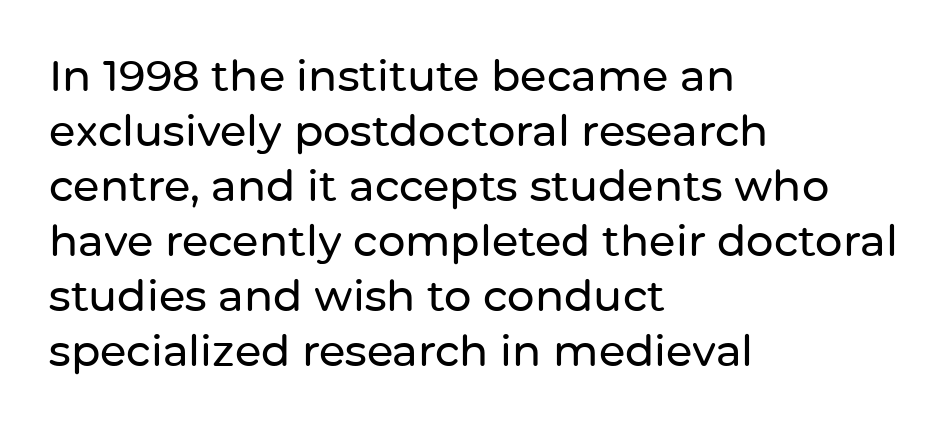
The image shows 43 px sans-serif type, upright; set left-aligned, normal line spacing (1.28x), normal letter spacing, not underlined; low stroke contrast and a medium x-height.
